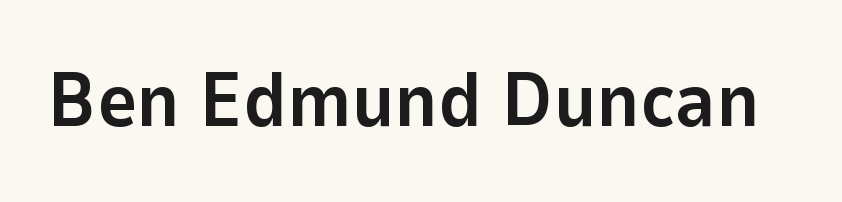
Q: Is the text bold? A: Yes.
Q: Is the text italic (slanted)? A: No, it is upright.
Q: Is the typeface a serif or a sans-serif typeface? A: Sans-serif.
Q: Is the text underlined? A: No.
Q: Is the spacing between letters normal or unusually wide? A: Normal.
Q: Width (condensed, normal, or wide)? A: Normal.
Q: Stroke contrast? A: Low.
Q: x-height? A: Medium.
Q: Monospaced? A: No.
